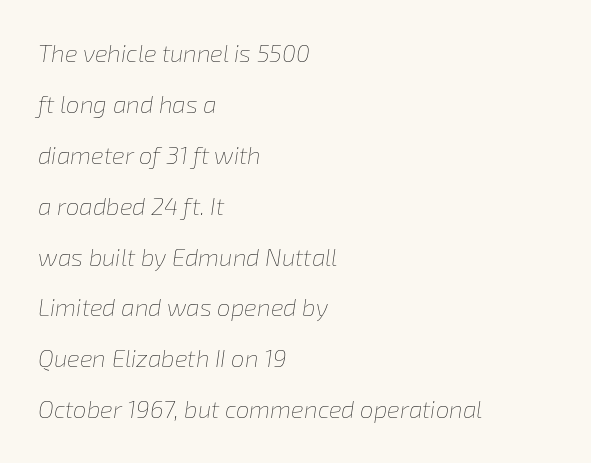
Q: Is the text bold? A: No.
Q: Is the text italic (slanted)? A: Yes, it leans right by about 8 degrees.
Q: Is the text underlined? A: No.
Q: How is the paragraph aligned? A: Left-aligned.
Q: Is the spacing between letters normal or unusually wide? A: Normal.
Q: Is the spacing between lines tight, normal or loose? A: Loose.
